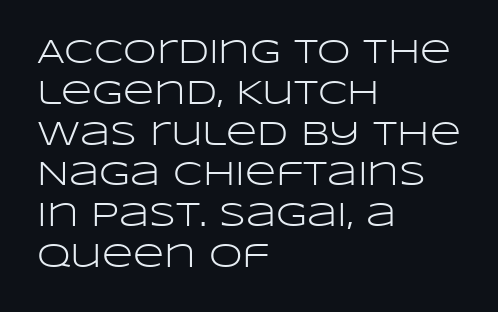
The image shows 34 px light, wide sans-serif type, upright; set left-aligned, line spacing 1.2x, normal letter spacing, not underlined; low stroke contrast and a large x-height.
